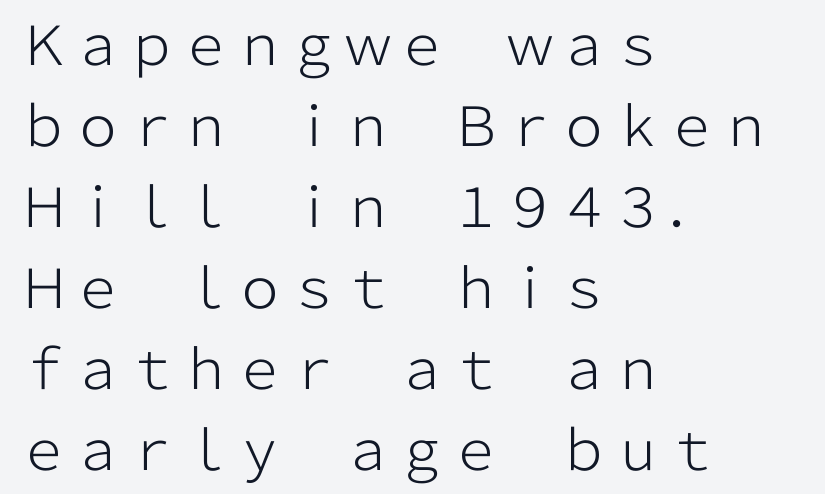
The image shows 54 px light sans-serif type, upright; set left-aligned, normal line spacing (1.5x), normal letter spacing, not underlined; low stroke contrast and a medium x-height.
